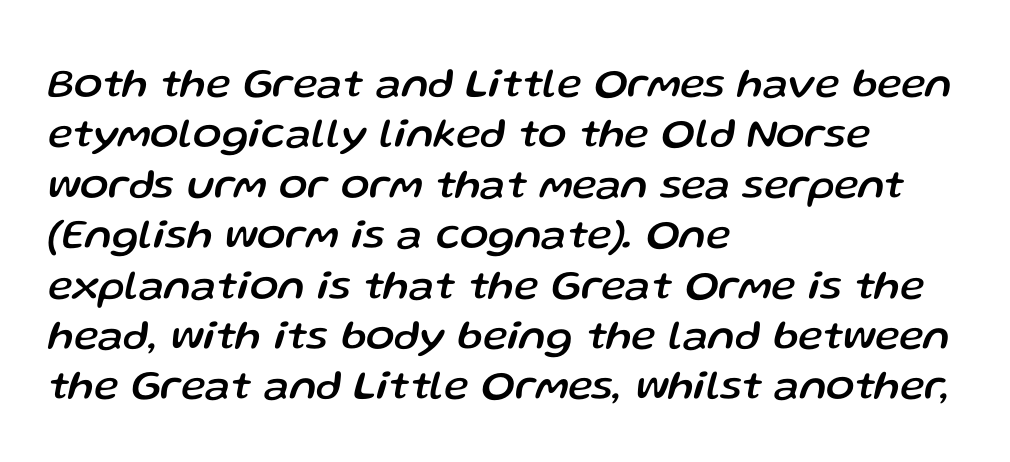
{"italic": "yes", "lean": "right", "slant_degrees": 13, "width": "normal", "stroke_contrast": "low", "x_height": "medium", "monospaced": "no", "underline": "no", "align": "left", "line_spacing_ratio": 1.2, "letter_spacing": "normal", "letter_spacing_em": 0.0, "glyph_px": 42}
